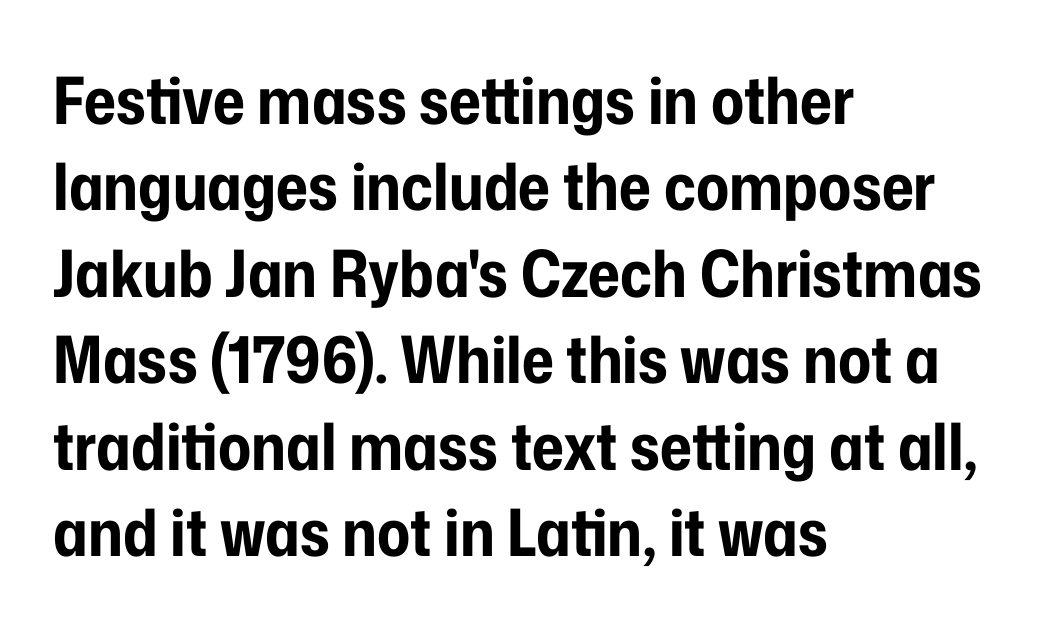
Q: Is the text bold? A: Yes.
Q: Is the text italic (slanted)? A: No, it is upright.
Q: Is the typeface a serif or a sans-serif typeface? A: Sans-serif.
Q: Is the text underlined? A: No.
Q: How is the paragraph aligned? A: Left-aligned.
Q: Is the spacing between letters normal or unusually wide? A: Normal.
Q: Is the spacing between lines tight, normal or loose? A: Normal.
Q: Width (condensed, normal, or wide)? A: Condensed.
Q: Stroke contrast? A: Low.
Q: x-height? A: Medium.
Q: Monospaced? A: No.
